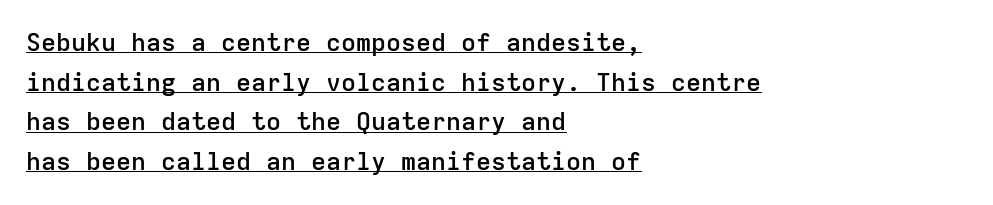
{"italic": "no", "bold": "semi", "underline": "yes", "align": "left", "line_spacing": "normal", "line_spacing_ratio": 1.59, "letter_spacing": "normal", "letter_spacing_em": 0.0, "glyph_px": 25}
